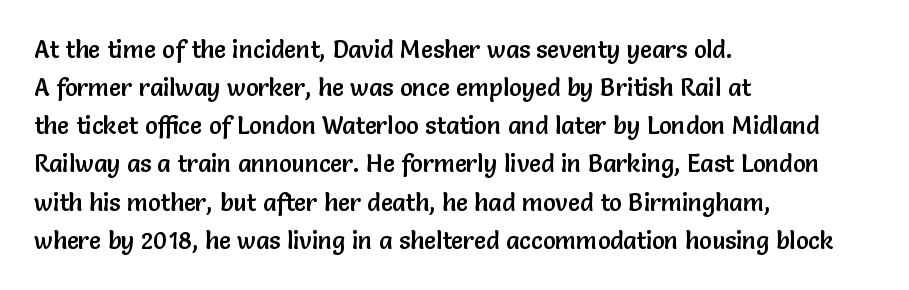
A normal amount of white space separates one row of letters from the next. In terms of letterspacing, this is plain default setting. Quick note: not italic, upright. Only glyphs here, with clear space below each row. Horizontally, the lines are justified to the leading edge only.
